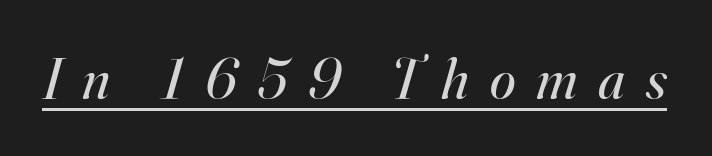
{"serif": "yes", "italic": "yes", "lean": "right", "slant_degrees": 16, "bold": "no", "weight": "regular", "width": "normal", "stroke_contrast": "high", "x_height": "small", "monospaced": "no", "underline": "yes", "letter_spacing": "wide", "letter_spacing_em": 0.36, "glyph_px": 58}
